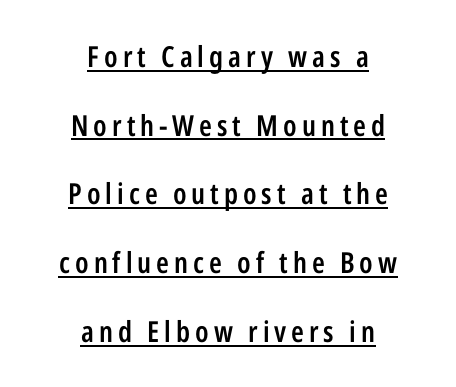
Q: Is the text bold? A: Semi-bold.
Q: Is the text italic (slanted)? A: No, it is upright.
Q: Is the typeface a serif or a sans-serif typeface? A: Sans-serif.
Q: Is the text underlined? A: Yes.
Q: How is the paragraph aligned? A: Centered.
Q: Is the spacing between lines tight, normal or loose? A: Loose.
Q: Width (condensed, normal, or wide)? A: Condensed.
Q: Stroke contrast? A: Low.
Q: x-height? A: Medium.
Q: Monospaced? A: No.
